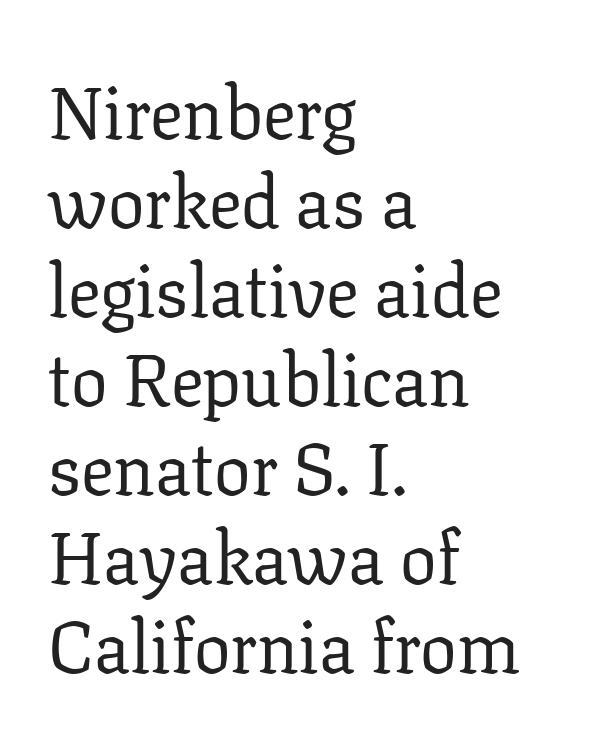
A typesetter would mark this as roman, not italic. Compared with a typical body face, this is equally light or lighter still. Between one letter and the next there's only the usual sliver of space. The passage shown is not underscored anywhere.
